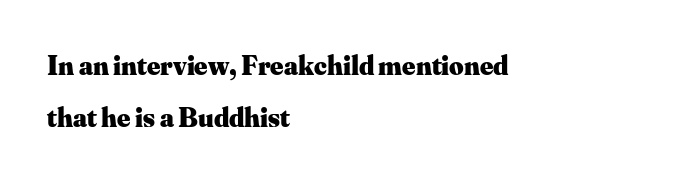
{"serif": "yes", "italic": "no", "bold": "yes", "weight": "heavy", "width": "normal", "stroke_contrast": "medium", "x_height": "small", "monospaced": "no", "underline": "no", "align": "left", "line_spacing_ratio": 1.84, "letter_spacing": "normal", "letter_spacing_em": 0.0, "glyph_px": 28}
